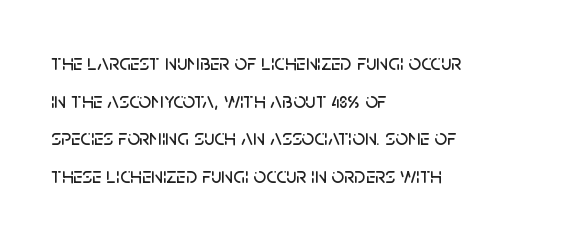
Plain, unruled lines of type. Caption: standard tracking, unaltered. These lines are set flush left with a ragged right edge. Nope, not italic — everything's standing straight.
